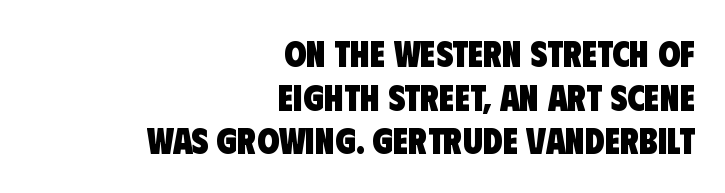
Typographically, this falls in the sans-serif category. Weight check: bold — yes, fully. Think of a printed novel: that variable character pitch is what you see here. Inter-character spacing is left at the font's built-in metrics. The string is rendered with underlining switched off.
